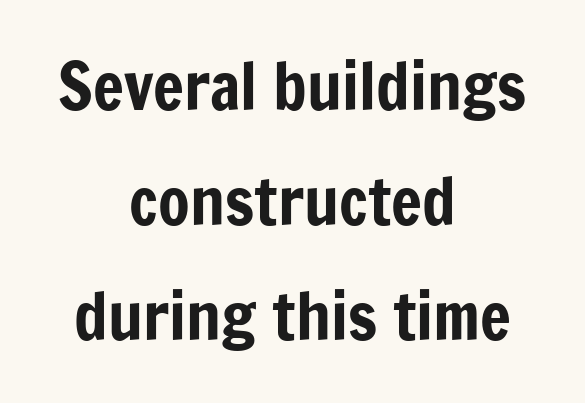
{"serif": "no", "italic": "no", "width": "condensed", "stroke_contrast": "low", "x_height": "medium", "monospaced": "no", "underline": "no", "align": "center", "line_spacing_ratio": 1.77, "letter_spacing": "normal", "letter_spacing_em": 0.0, "glyph_px": 65}
